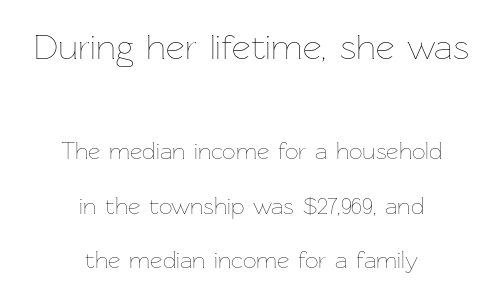
The image shows 36 px thin type, upright; set centered, loose line spacing (2.28x), normal letter spacing, not underlined; the first (top) block is 1.5x larger; low stroke contrast and a medium x-height.
